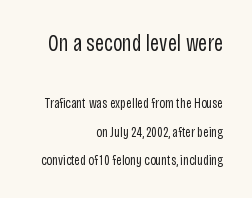
{"italic": "no", "bold": "no", "underline": "no", "align": "right", "line_spacing": "loose", "line_spacing_ratio": 2.03, "letter_spacing": "normal", "letter_spacing_em": 0.0, "larger_block": "first", "size_ratio": 1.64, "glyph_px": 23}
